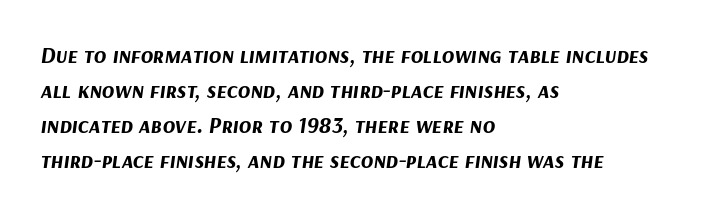
{"italic": "yes", "lean": "right", "slant_degrees": 9, "bold": "yes", "underline": "no", "align": "left", "line_spacing": "normal", "line_spacing_ratio": 1.52, "letter_spacing": "normal", "letter_spacing_em": 0.0, "glyph_px": 23}
